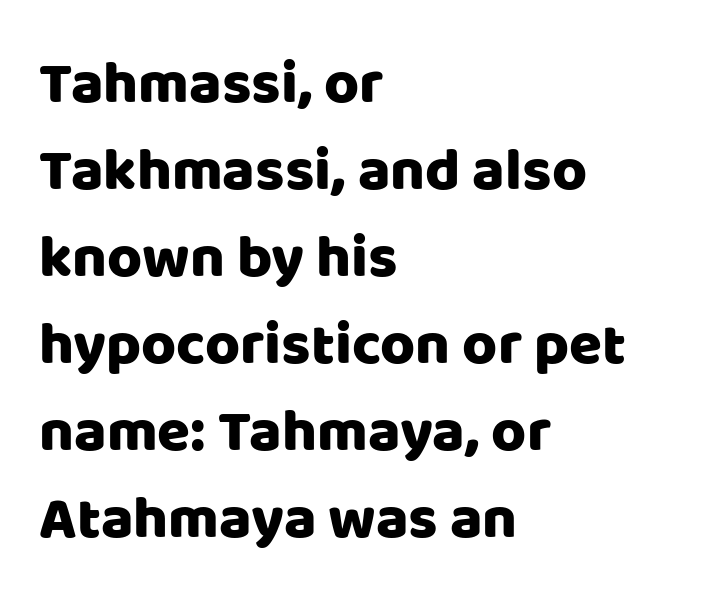
The image shows 60 px sans-serif type, upright; set left-aligned, normal line spacing (1.45x), normal letter spacing, not underlined; low stroke contrast and a large x-height.
